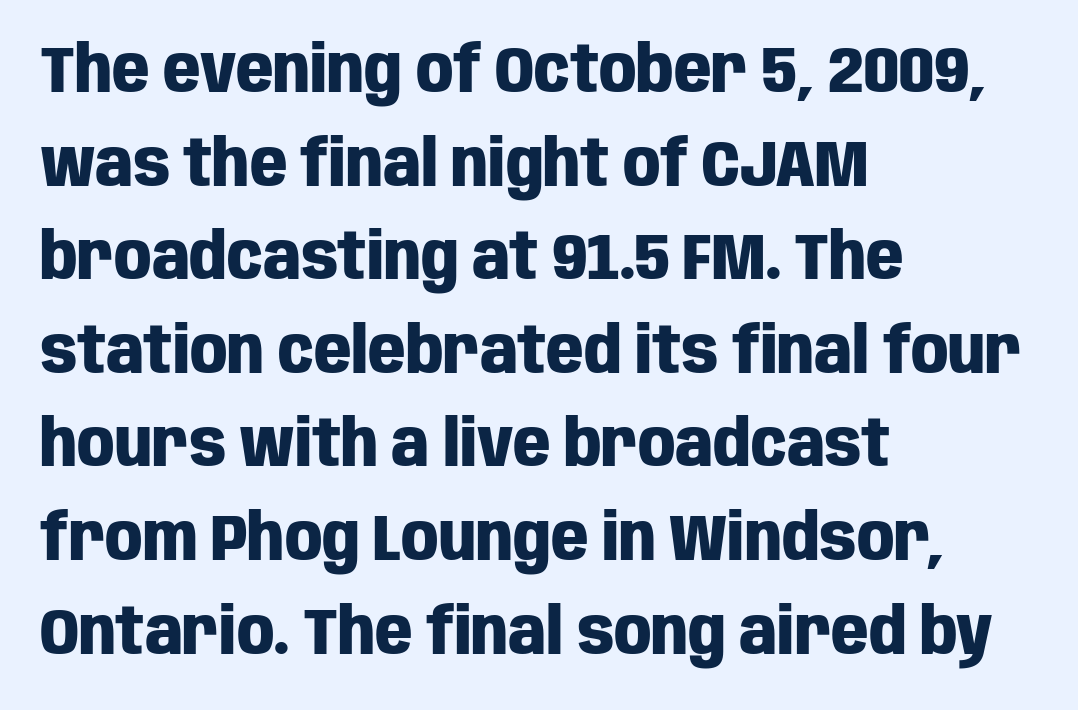
The image shows 65 px heavy, condensed sans-serif type, upright; set left-aligned, normal line spacing (1.44x), normal letter spacing, not underlined; low stroke contrast and a large x-height.
